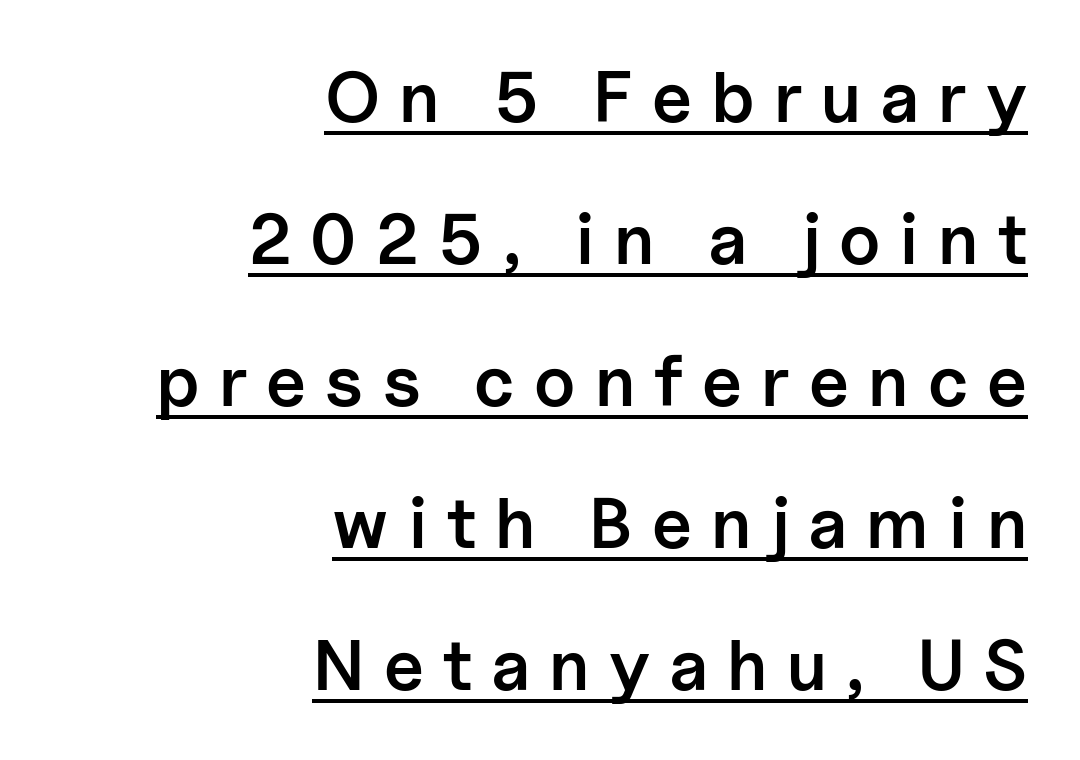
The image shows 71 px semibold sans-serif type, upright; set right-aligned, loose line spacing (2.0x), unusually wide letter spacing (+0.27 em), underlined; low stroke contrast and a medium x-height.
